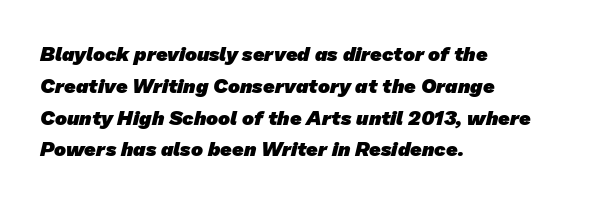
{"bold": "yes", "underline": "no", "align": "left", "line_spacing": "normal", "line_spacing_ratio": 1.59, "letter_spacing": "normal", "letter_spacing_em": 0.0, "glyph_px": 20}
